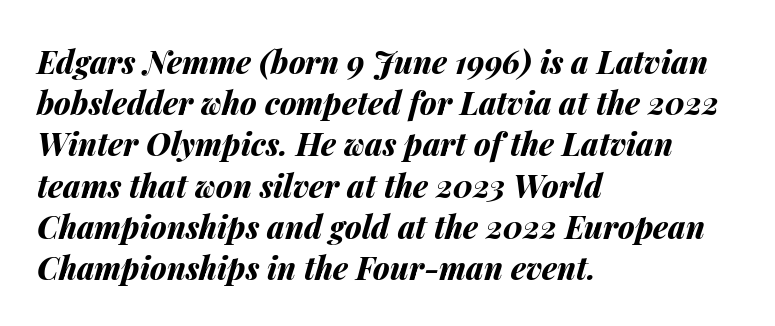
Q: Is the text bold? A: Yes.
Q: Is the text italic (slanted)? A: Yes, it leans right by about 14 degrees.
Q: Is the text underlined? A: No.
Q: How is the paragraph aligned? A: Left-aligned.
Q: Is the spacing between letters normal or unusually wide? A: Normal.
Q: Is the spacing between lines tight, normal or loose? A: Normal.
Q: Width (condensed, normal, or wide)? A: Normal.
Q: Stroke contrast? A: Medium.
Q: x-height? A: Medium.
Q: Monospaced? A: No.
